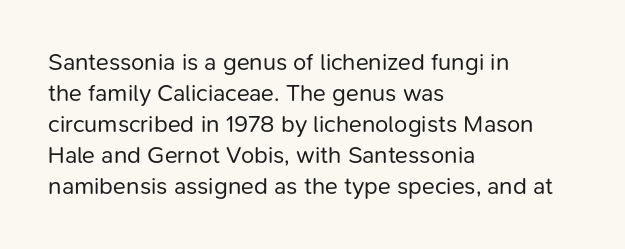
These lines keep a tight, regular rhythm from letter to letter. Notice how descenders clear the ascenders below comfortably — that's standard leading. These lines were composed using upright roman letters. One-word summary of the alignment: left. Nobody drew a line under any word here. The typesetting does not lean heavy: it is not bold.
